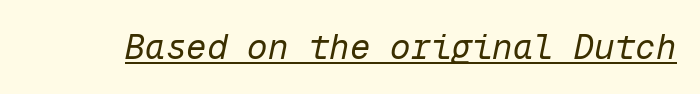
{"italic": "yes", "lean": "right", "slant_degrees": 12, "bold": "no", "weight": "regular", "width": "normal", "stroke_contrast": "low", "x_height": "medium", "monospaced": "yes", "underline": "yes", "letter_spacing": "normal", "letter_spacing_em": 0.0, "glyph_px": 34}
